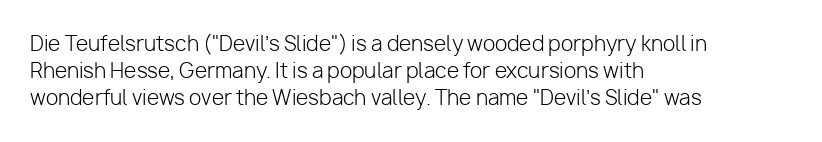
{"italic": "no", "bold": "no", "underline": "no", "align": "left", "line_spacing": "normal", "line_spacing_ratio": 1.36, "letter_spacing": "normal", "letter_spacing_em": 0.0, "glyph_px": 20}
